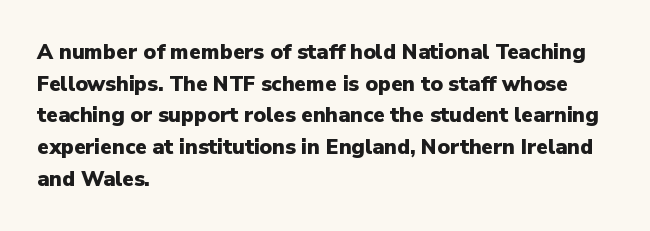
Q: Is the text bold? A: Yes.
Q: Is the text italic (slanted)? A: No, it is upright.
Q: Is the text underlined? A: No.
Q: How is the paragraph aligned? A: Left-aligned.
Q: Is the spacing between letters normal or unusually wide? A: Normal.
Q: Is the spacing between lines tight, normal or loose? A: Normal.
